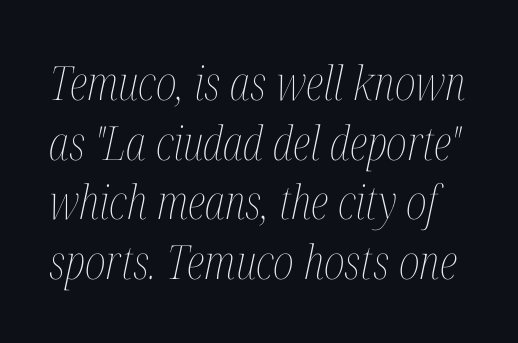
The image shows 47 px thin, condensed type, italic (leaning right); set normal line spacing (1.27x), normal letter spacing, not underlined; medium stroke contrast and a medium x-height.
